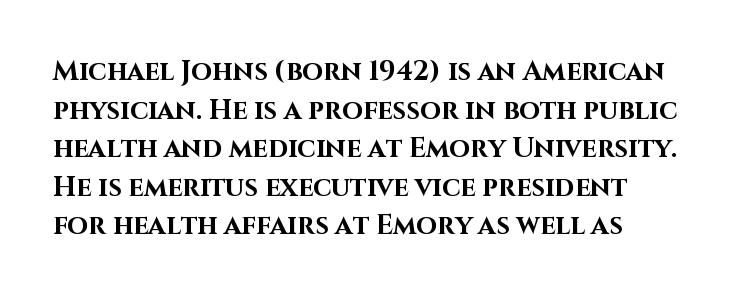
Q: Is the text bold? A: Yes.
Q: Is the text italic (slanted)? A: No, it is upright.
Q: Is the text underlined? A: No.
Q: Is the spacing between letters normal or unusually wide? A: Normal.
Q: Is the spacing between lines tight, normal or loose? A: Normal.
